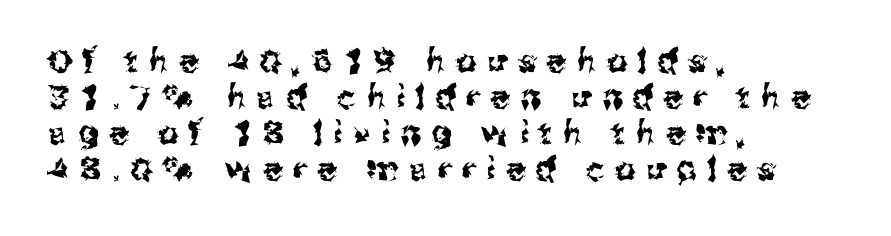
The image shows 32 px sans-serif type, upright; set left-aligned, tight line spacing (1.12x), unusually wide letter spacing (+0.34 em), not underlined; medium stroke contrast and a medium x-height.
